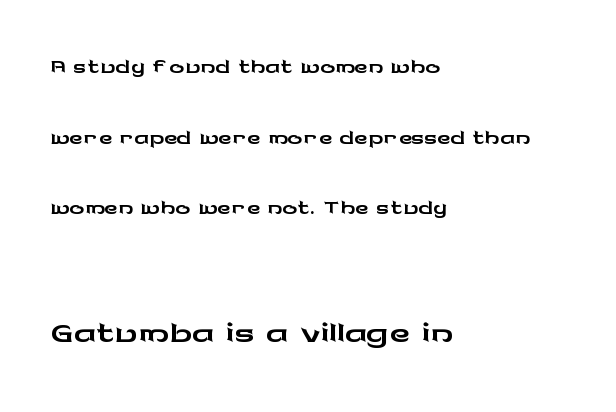
{"serif": "no", "italic": "no", "width": "wide", "stroke_contrast": "low", "x_height": "medium", "monospaced": "no", "underline": "no", "align": "left", "line_spacing": "loose", "line_spacing_ratio": 1.91, "letter_spacing": "normal", "letter_spacing_em": 0.0, "larger_block": "second", "size_ratio": 1.51, "glyph_px": 56}
